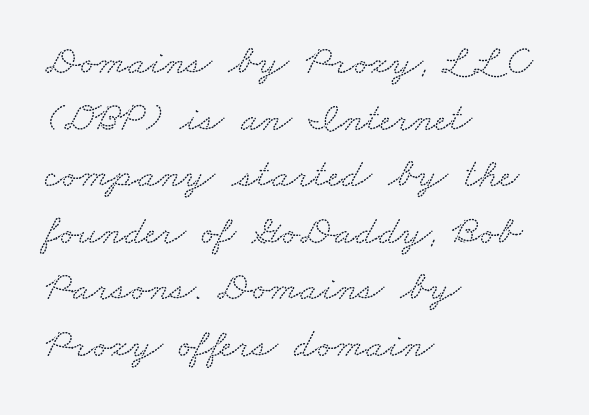
{"width": "wide", "stroke_contrast": "low", "x_height": "small", "monospaced": "no", "underline": "no", "align": "left", "line_spacing": "normal", "line_spacing_ratio": 1.38, "letter_spacing": "normal", "letter_spacing_em": 0.0, "glyph_px": 41}
